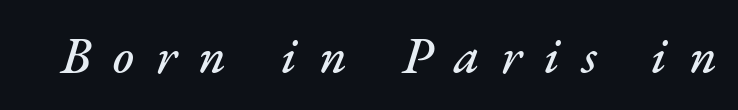
Spacing verdict: proportional, widths tailored to each character. The gap between lines stays unmarked. Each word looks stretched out because of the extra space between its letters. Does the lettering tilt? It does — this is italic.
